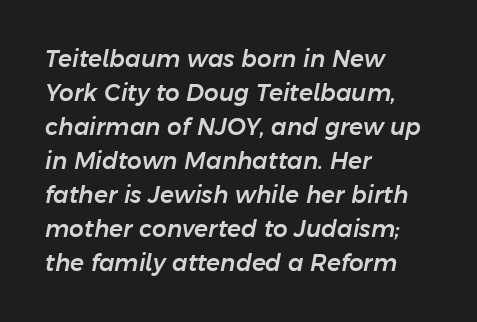
Q: Is the text italic (slanted)? A: Yes, it leans right by about 11 degrees.
Q: Is the text underlined? A: No.
Q: How is the paragraph aligned? A: Left-aligned.
Q: Is the spacing between letters normal or unusually wide? A: Normal.
Q: Is the spacing between lines tight, normal or loose? A: Normal.
